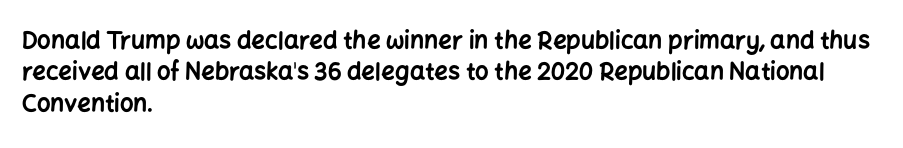
{"italic": "no", "bold": "yes", "underline": "no", "align": "left", "line_spacing": "normal", "line_spacing_ratio": 1.31, "letter_spacing": "normal", "letter_spacing_em": 0.0, "glyph_px": 24}
